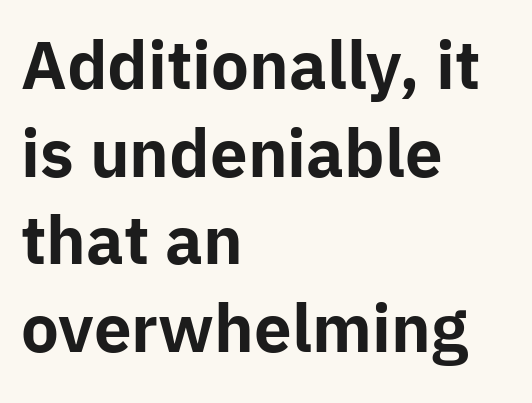
Lines of text with bare space underneath. You can tell from the bare stems that sans-serif type was used. These words are printed bold, with thick strokes throughout. You could call the tracking neutral — neither tight nor loose. Summary of vertical rhythm: regular, with standard interline spacing.
